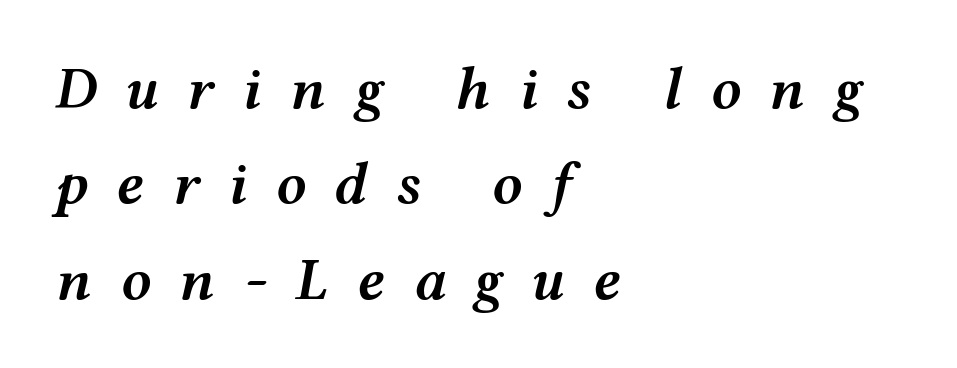
Horizontal alignment here is leftward, the default for most running prose. You could not count columns in this text — the font is proportionally spaced. It's the slanting kind of type. The rows are spaced the way most documents space them. Letters rest on an invisible, unmarked baseline.
